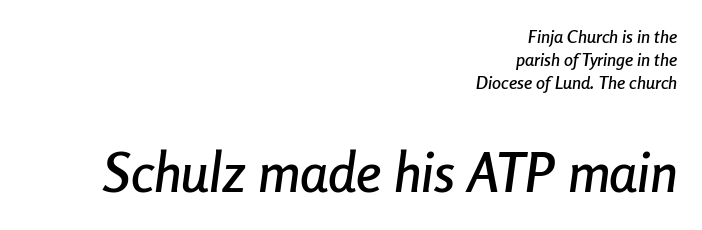
The image shows 55 px condensed type, italic (leaning right); set right-aligned, normal line spacing (1.27x), normal letter spacing, not underlined; the second (bottom) block is 3.06x larger; low stroke contrast and a medium x-height.
